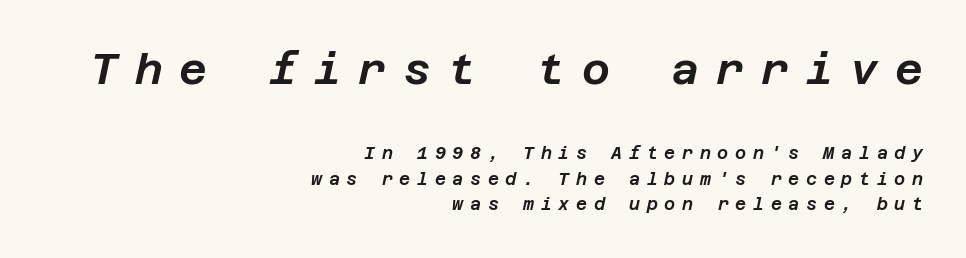
Q: Is the text italic (slanted)? A: Yes, it leans right by about 12 degrees.
Q: Is the text underlined? A: No.
Q: How is the paragraph aligned? A: Right-aligned.
Q: Is the spacing between letters normal or unusually wide? A: Unusually wide.
Q: Is the spacing between lines tight, normal or loose? A: Normal.
Q: Which block of text is set in a larger size, the first (top) or the second (bottom)? A: The first (top) one.
Q: Width (condensed, normal, or wide)? A: Normal.
Q: Stroke contrast? A: Low.
Q: x-height? A: Large.
